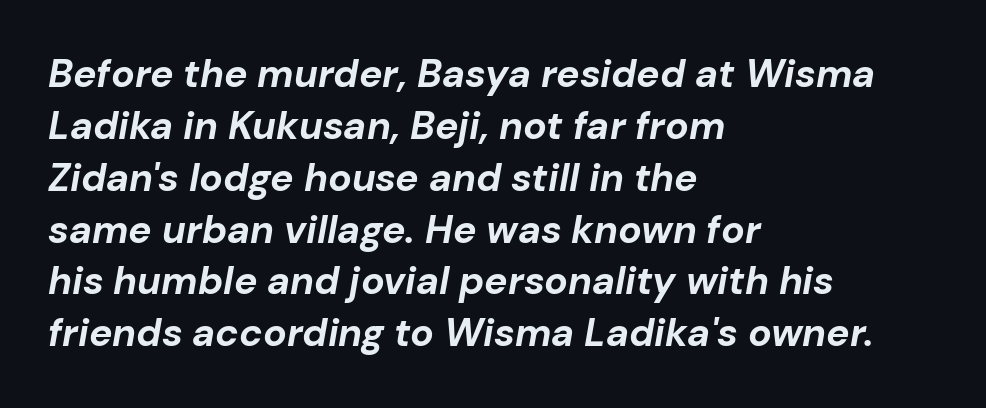
The image shows 39 px bold type, italic (leaning right); set left-aligned, normal line spacing (1.33x), normal letter spacing, not underlined; low stroke contrast and a medium x-height.
